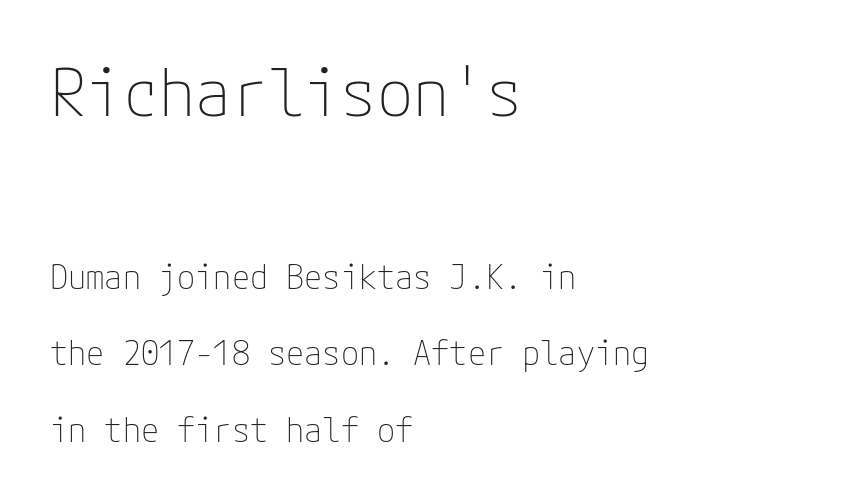
The letters look calm and open, with moderate or lighter stems. Where is the straight margin? On the left. If you drew a line through each stem, it would be perfectly vertical. Serifs: no, the terminals of the letterforms are clean.
